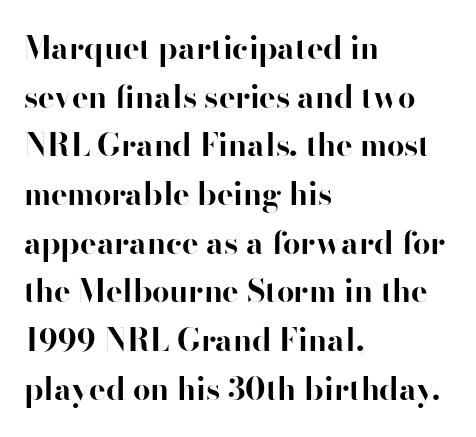
Q: Is the text bold? A: Yes.
Q: Is the text italic (slanted)? A: No, it is upright.
Q: Is the typeface a serif or a sans-serif typeface? A: Sans-serif.
Q: Is the text underlined? A: No.
Q: How is the paragraph aligned? A: Left-aligned.
Q: Is the spacing between letters normal or unusually wide? A: Normal.
Q: Is the spacing between lines tight, normal or loose? A: Normal.
Q: Width (condensed, normal, or wide)? A: Normal.
Q: Stroke contrast? A: High.
Q: x-height? A: Small.
Q: Monospaced? A: No.
